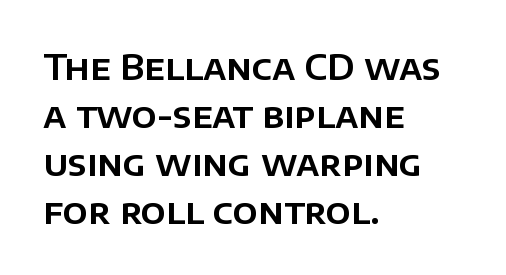
{"serif": "no", "italic": "no", "width": "normal", "stroke_contrast": "low", "x_height": "large", "monospaced": "no", "underline": "no", "align": "left", "line_spacing": "normal", "line_spacing_ratio": 1.37, "letter_spacing": "normal", "letter_spacing_em": 0.0, "glyph_px": 35}
